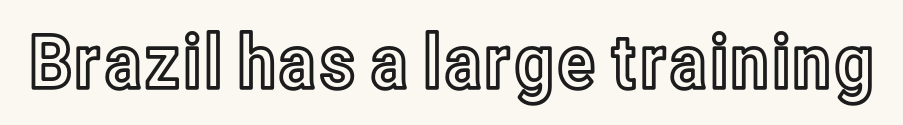
Descenders are the only things crossing below the line. The specimen reads as upright at a glance. Default kerning and tracking; the words read as compact shapes. Each letter keeps its own natural width here, so spacing adapts to shape.
